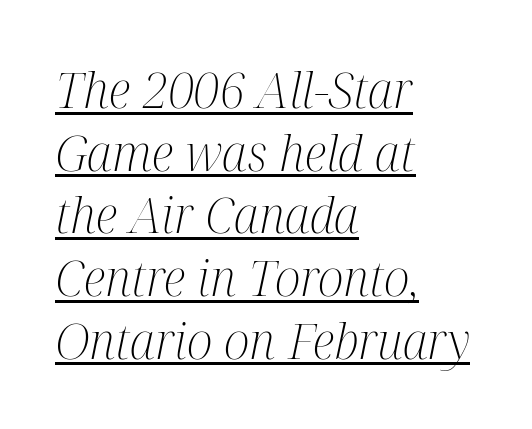
The lettering tilts uniformly, giving the passage an italic look. Tracking value appears to be zero — textbook default spacing. Proportional: the letters do not fall into vertical columns. The font sits on the lighter half of the weight spectrum, regular included. Examine the stroke ends and you'll spot serifs. This rendering uses left alignment, leaving the right contour irregular.
